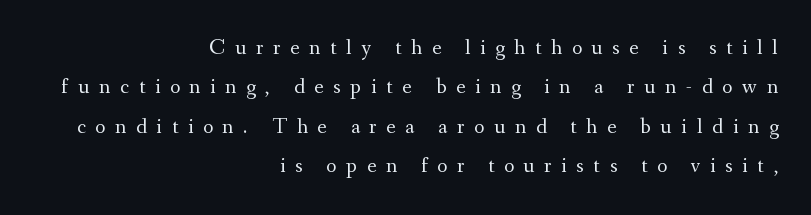
Q: Is the text bold? A: No.
Q: Is the text italic (slanted)? A: No, it is upright.
Q: Is the text underlined? A: No.
Q: How is the paragraph aligned? A: Right-aligned.
Q: Is the spacing between letters normal or unusually wide? A: Unusually wide.
